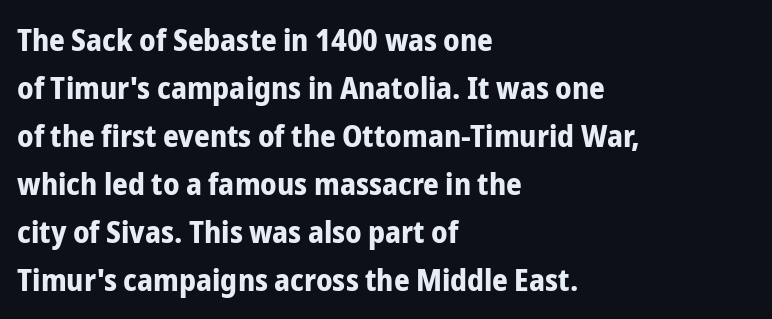
Q: Is the text bold? A: Yes.
Q: Is the text italic (slanted)? A: No, it is upright.
Q: Is the typeface a serif or a sans-serif typeface? A: Sans-serif.
Q: Is the text underlined? A: No.
Q: How is the paragraph aligned? A: Left-aligned.
Q: Is the spacing between letters normal or unusually wide? A: Normal.
Q: Is the spacing between lines tight, normal or loose? A: Normal.
Q: Width (condensed, normal, or wide)? A: Condensed.
Q: Stroke contrast? A: Low.
Q: x-height? A: Medium.
Q: Monospaced? A: No.
